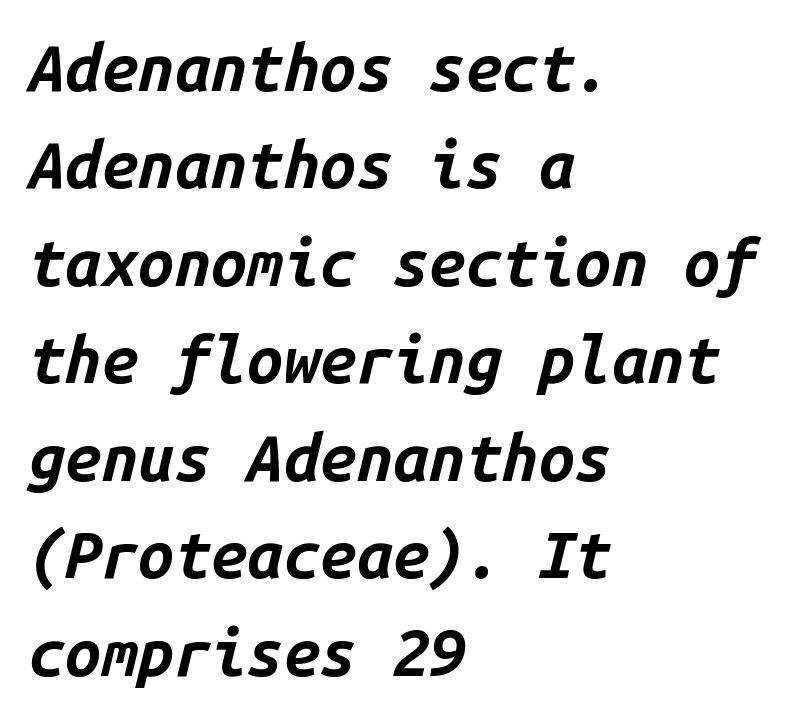
The image shows 65 px bold type, italic (leaning right), monospaced; set left-aligned, normal line spacing (1.5x), normal letter spacing, not underlined; low stroke contrast and a medium x-height.
